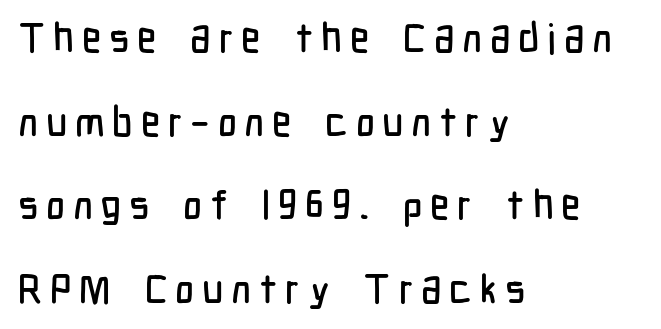
The letters stand upright; this is a roman face. The face used here is proportionally spaced, like ordinary book or web type. Examine the stroke ends and you'll find no serifs. Unmarked baselines from the first word to the last. Leading is clearly above the norm, producing a sparse column. Each line starts at the same left margin while the right side varies.
